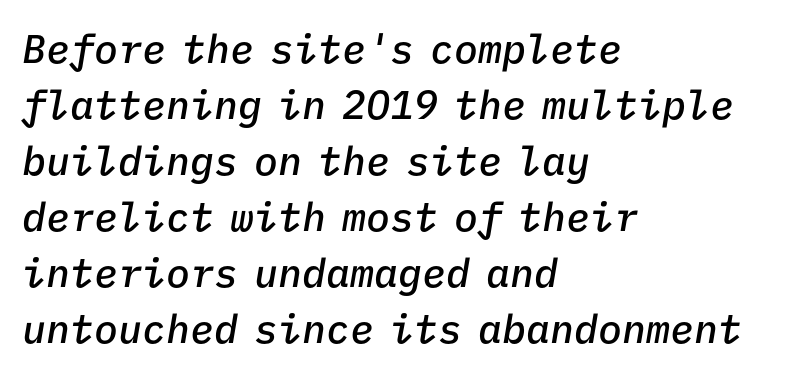
Q: Is the text bold? A: Semi-bold.
Q: Is the text italic (slanted)? A: Yes, it leans right by about 9 degrees.
Q: Is the text underlined? A: No.
Q: How is the paragraph aligned? A: Left-aligned.
Q: Is the spacing between letters normal or unusually wide? A: Normal.
Q: Is the spacing between lines tight, normal or loose? A: Normal.
Q: Width (condensed, normal, or wide)? A: Normal.
Q: Stroke contrast? A: Low.
Q: x-height? A: Medium.
Q: Monospaced? A: Yes.
